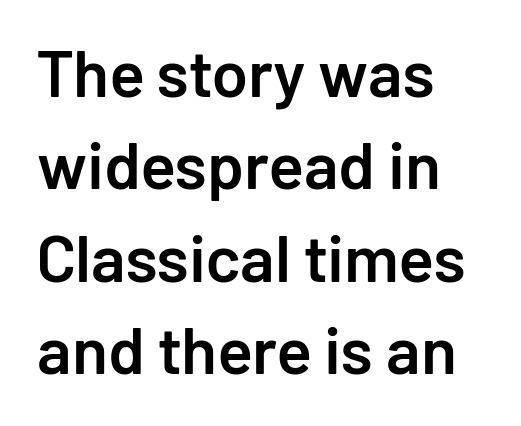
{"serif": "no", "italic": "no", "bold": "semi", "weight": "semibold", "width": "normal", "stroke_contrast": "low", "x_height": "medium", "monospaced": "no", "underline": "no", "align": "left", "line_spacing": "normal", "line_spacing_ratio": 1.4, "letter_spacing": "normal", "letter_spacing_em": 0.0, "glyph_px": 66}
